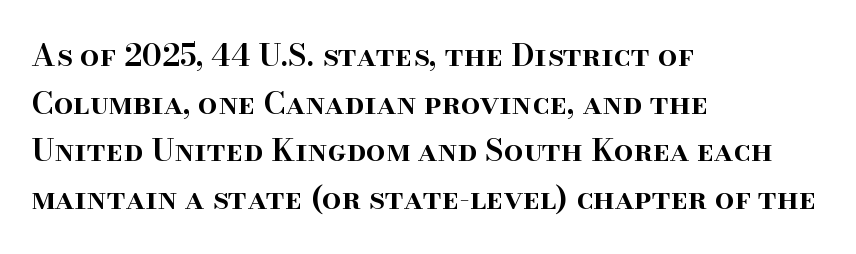
Q: Is the text bold? A: Semi-bold.
Q: Is the text italic (slanted)? A: No, it is upright.
Q: Is the typeface a serif or a sans-serif typeface? A: Serif.
Q: Is the text underlined? A: No.
Q: How is the paragraph aligned? A: Left-aligned.
Q: Is the spacing between letters normal or unusually wide? A: Normal.
Q: Is the spacing between lines tight, normal or loose? A: Normal.
Q: Width (condensed, normal, or wide)? A: Normal.
Q: Stroke contrast? A: High.
Q: x-height? A: Small.
Q: Monospaced? A: No.
